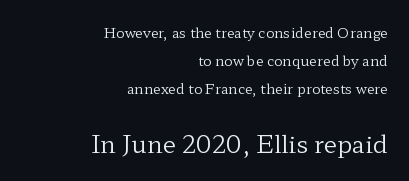
Q: Is the text bold? A: No.
Q: Is the text italic (slanted)? A: No, it is upright.
Q: Is the text underlined? A: No.
Q: How is the paragraph aligned? A: Right-aligned.
Q: Is the spacing between letters normal or unusually wide? A: Normal.
Q: Is the spacing between lines tight, normal or loose? A: Loose.
Q: Which block of text is set in a larger size, the first (top) or the second (bottom)? A: The second (bottom) one.
